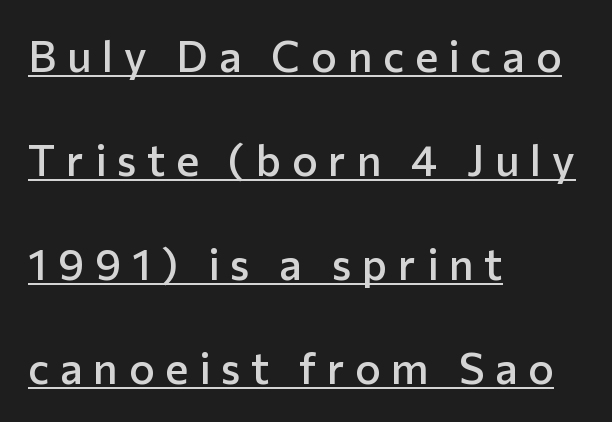
{"serif": "no", "italic": "no", "bold": "semi", "weight": "semibold", "width": "normal", "stroke_contrast": "low", "x_height": "medium", "monospaced": "no", "underline": "yes", "align": "left", "line_spacing": "loose", "line_spacing_ratio": 2.42, "letter_spacing": "wide", "letter_spacing_em": 0.25, "glyph_px": 43}
